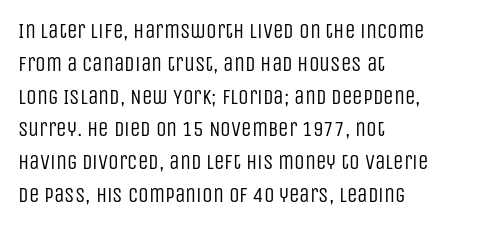
Q: Is the text bold? A: No.
Q: Is the text italic (slanted)? A: No, it is upright.
Q: Is the text underlined? A: No.
Q: How is the paragraph aligned? A: Left-aligned.
Q: Is the spacing between letters normal or unusually wide? A: Normal.
Q: Is the spacing between lines tight, normal or loose? A: Normal.
